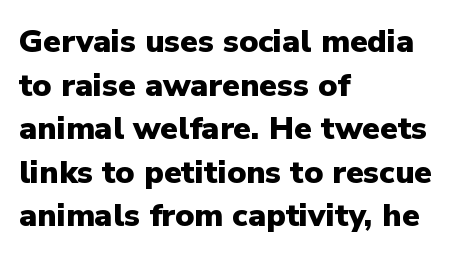
Q: Is the text bold? A: Yes.
Q: Is the text italic (slanted)? A: No, it is upright.
Q: Is the typeface a serif or a sans-serif typeface? A: Sans-serif.
Q: Is the text underlined? A: No.
Q: How is the paragraph aligned? A: Left-aligned.
Q: Is the spacing between letters normal or unusually wide? A: Normal.
Q: Is the spacing between lines tight, normal or loose? A: Normal.
Q: Width (condensed, normal, or wide)? A: Normal.
Q: Stroke contrast? A: Low.
Q: x-height? A: Medium.
Q: Monospaced? A: No.
